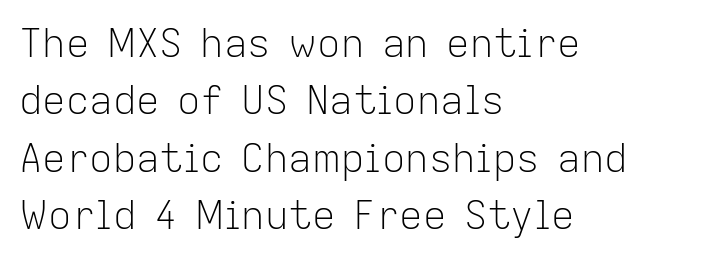
The image shows 39 px light sans-serif type, upright; set left-aligned, normal line spacing (1.47x), normal letter spacing, not underlined; low stroke contrast and a medium x-height.
